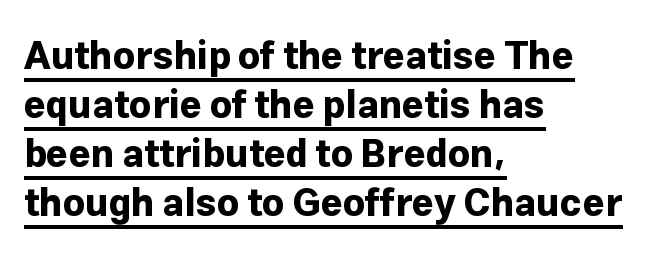
The image shows 38 px bold sans-serif type, upright; set left-aligned, normal line spacing (1.29x), normal letter spacing, underlined; low stroke contrast and a medium x-height.
